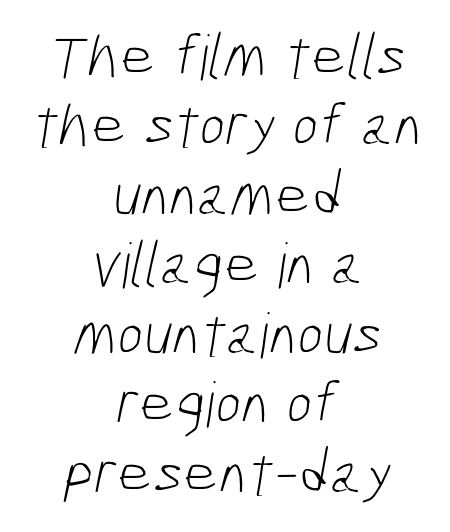
A typesetter would label this face a sans. The paragraph shown floats in the horizontal middle. If you measured baseline to baseline, you'd find a short distance. The area under the type is left untouched. This is not heavy type; no bold has been used. The face used here is proportionally spaced, like ordinary book or web type.
